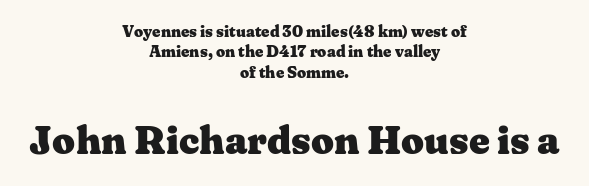
{"serif": "yes", "italic": "no", "bold": "yes", "weight": "heavy", "width": "wide", "stroke_contrast": "medium", "x_height": "medium", "monospaced": "no", "underline": "no", "align": "center", "line_spacing": "normal", "line_spacing_ratio": 1.27, "letter_spacing": "normal", "letter_spacing_em": 0.0, "larger_block": "second", "size_ratio": 2.5, "glyph_px": 40}
